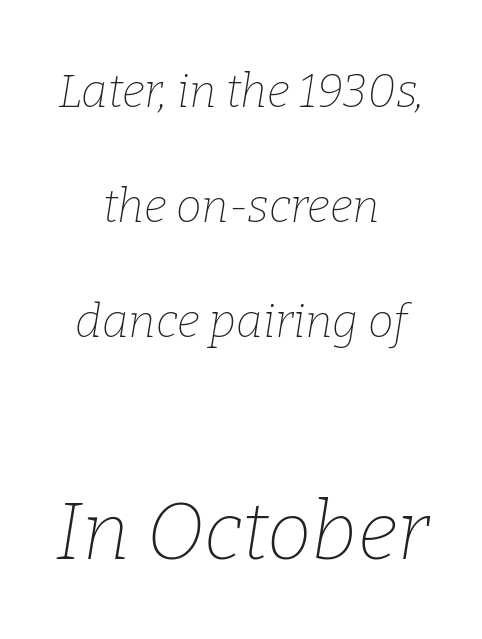
Q: Is the text bold? A: No.
Q: Is the text italic (slanted)? A: Yes, it leans right by about 9 degrees.
Q: Is the typeface a serif or a sans-serif typeface? A: Serif.
Q: Is the text underlined? A: No.
Q: How is the paragraph aligned? A: Centered.
Q: Is the spacing between letters normal or unusually wide? A: Normal.
Q: Is the spacing between lines tight, normal or loose? A: Loose.
Q: Which block of text is set in a larger size, the first (top) or the second (bottom)? A: The second (bottom) one.
Q: Width (condensed, normal, or wide)? A: Normal.
Q: Stroke contrast? A: Low.
Q: x-height? A: Medium.
Q: Monospaced? A: No.
